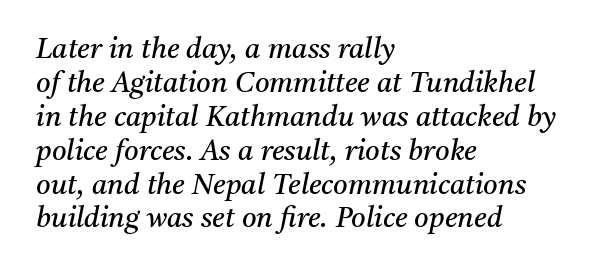
This rendering employs a face with finishing strokes, i.e., a serif. Is the letter spacing exaggerated? No — it looks like the ordinary default. Alignment: flush left. Varying glyph widths throughout — classic text-font behaviour.
